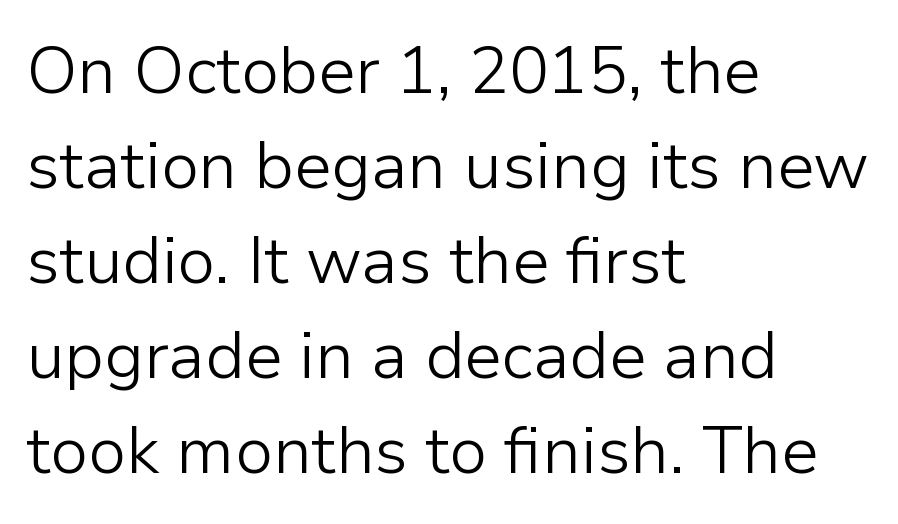
Q: Is the text bold? A: No.
Q: Is the text italic (slanted)? A: No, it is upright.
Q: Is the typeface a serif or a sans-serif typeface? A: Sans-serif.
Q: Is the text underlined? A: No.
Q: How is the paragraph aligned? A: Left-aligned.
Q: Is the spacing between letters normal or unusually wide? A: Normal.
Q: Is the spacing between lines tight, normal or loose? A: Normal.
Q: Width (condensed, normal, or wide)? A: Normal.
Q: Stroke contrast? A: Low.
Q: x-height? A: Medium.
Q: Monospaced? A: No.
